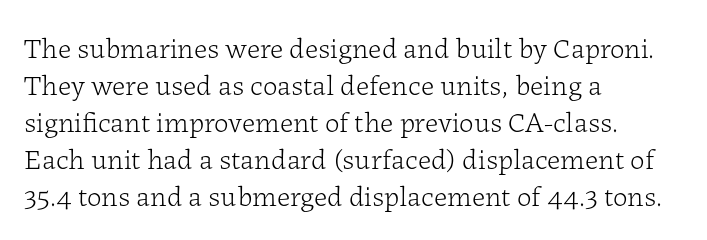
{"serif": "yes", "italic": "no", "bold": "no", "weight": "light", "width": "normal", "stroke_contrast": "low", "x_height": "medium", "monospaced": "no", "underline": "no", "align": "left", "line_spacing": "normal", "line_spacing_ratio": 1.28, "letter_spacing": "normal", "letter_spacing_em": 0.0, "glyph_px": 29}
